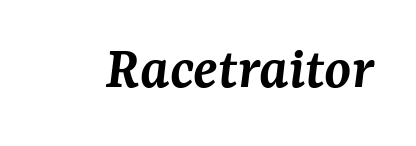
Small tapered or slab feet sit at the stroke ends, so this counts as serif. The lettering tilts uniformly, giving the passage an italic look. Note the varied advance widths — an 'i' is clearly narrower than an 'm'. Letter spacing: default.
